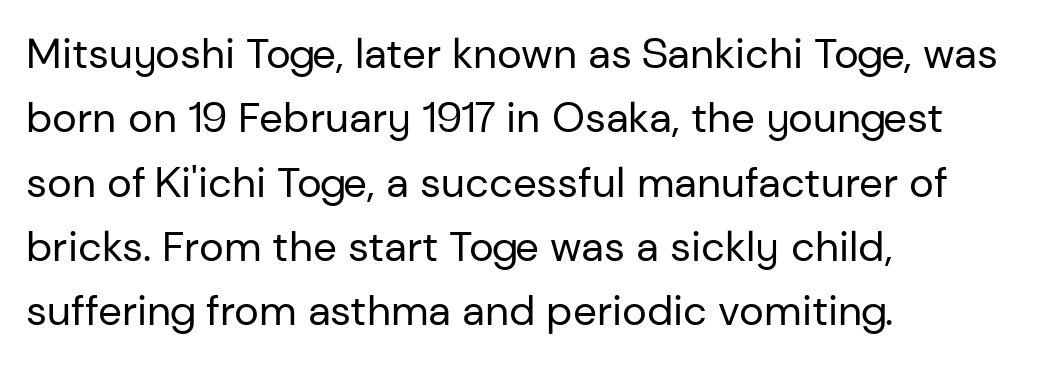
Q: Is the text bold? A: No.
Q: Is the text italic (slanted)? A: No, it is upright.
Q: Is the typeface a serif or a sans-serif typeface? A: Sans-serif.
Q: Is the text underlined? A: No.
Q: How is the paragraph aligned? A: Left-aligned.
Q: Is the spacing between letters normal or unusually wide? A: Normal.
Q: Is the spacing between lines tight, normal or loose? A: Normal.
Q: Width (condensed, normal, or wide)? A: Normal.
Q: Stroke contrast? A: Low.
Q: x-height? A: Medium.
Q: Monospaced? A: No.
